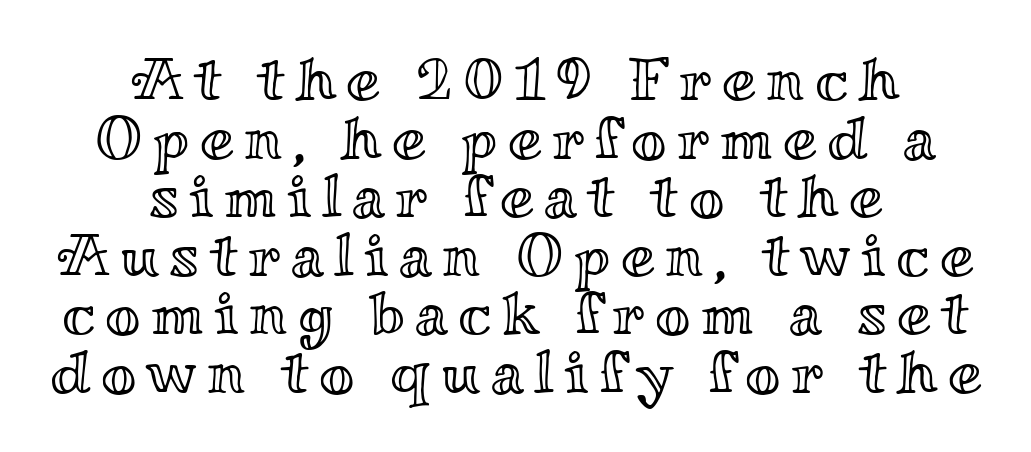
{"italic": "no", "width": "wide", "x_height": "small", "monospaced": "no", "underline": "no", "align": "center", "line_spacing": "tight", "line_spacing_ratio": 0.96, "glyph_px": 61}
